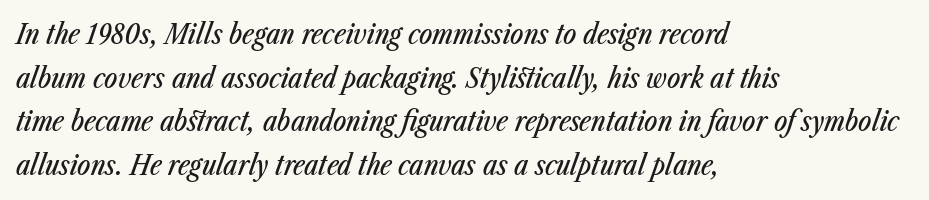
What stands out about the letter spacing? Nothing — it is the standard amount. Check under the words: just untouched page. Does the lettering tilt? It does — this is italic. One-word summary of the alignment: left. Each letter keeps its own natural width here, so spacing adapts to shape. Normally led — the rows are evenly, conventionally spaced.
